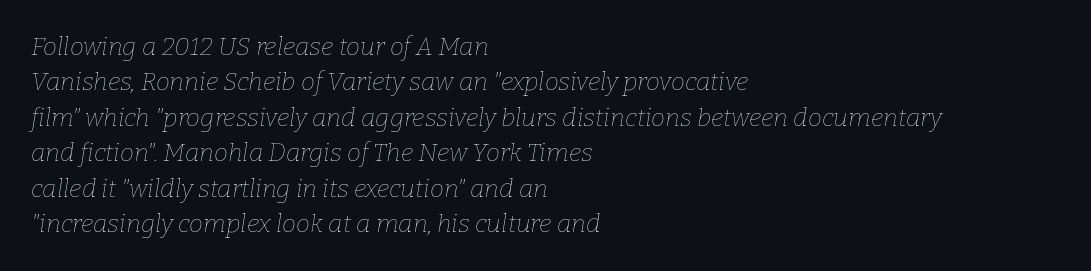
{"italic": "yes", "lean": "right", "slant_degrees": 9, "bold": "no", "underline": "no", "align": "left", "line_spacing": "normal", "line_spacing_ratio": 1.42, "letter_spacing": "normal", "letter_spacing_em": 0.0, "glyph_px": 25}
